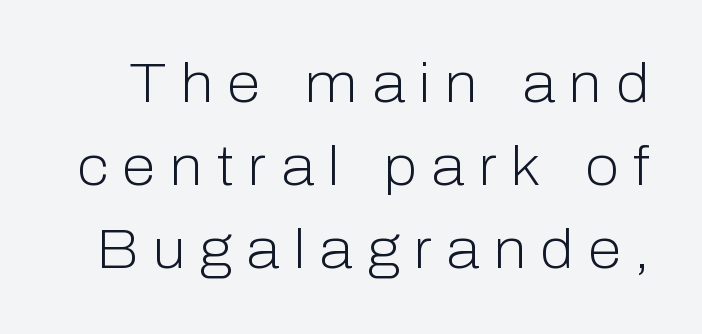
The rendering inserts visible extra space after every character. No italicization has been applied; the sample stays upright. Character widths vary here, with narrow letters taking less room than wide ones. The passage shown is not underscored anywhere.
